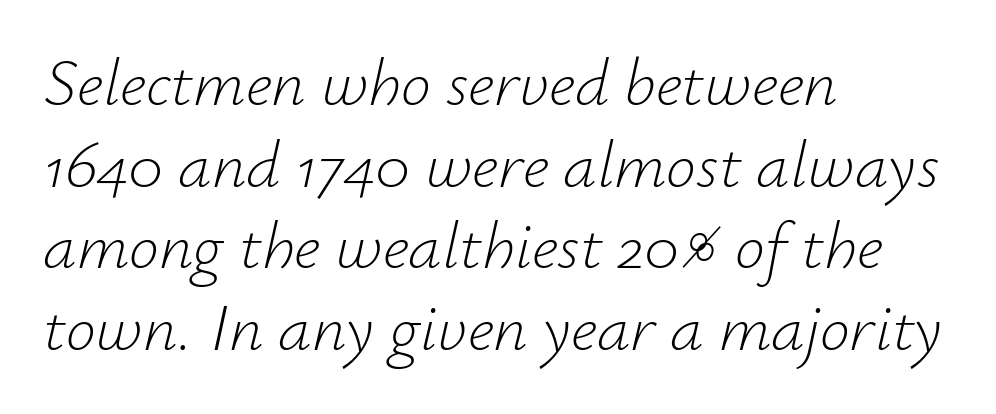
If you drew a ruler down the left edge, every line would touch it. The typesetting does not lean heavy: it is not bold. You could call the tracking neutral — neither tight nor loose. Slanted lettering throughout.
